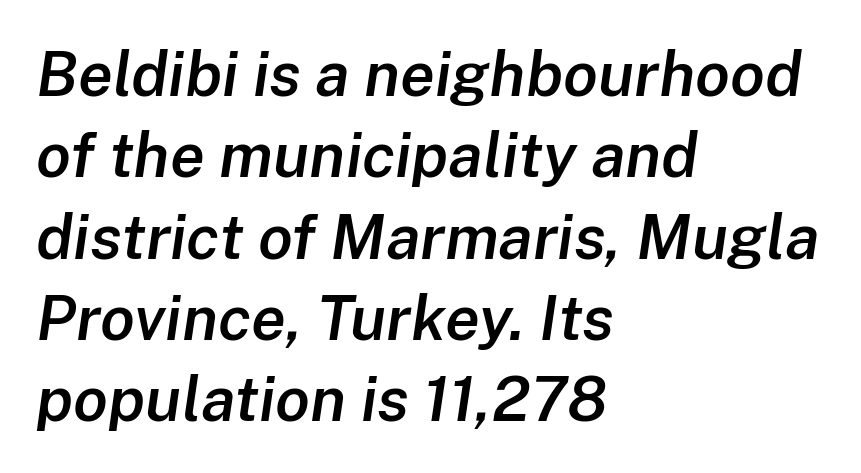
Q: Is the text bold? A: Semi-bold.
Q: Is the text italic (slanted)? A: Yes, it leans right by about 8 degrees.
Q: Is the text underlined? A: No.
Q: How is the paragraph aligned? A: Left-aligned.
Q: Is the spacing between letters normal or unusually wide? A: Normal.
Q: Is the spacing between lines tight, normal or loose? A: Normal.
Q: Width (condensed, normal, or wide)? A: Normal.
Q: Stroke contrast? A: Low.
Q: x-height? A: Medium.
Q: Monospaced? A: No.
